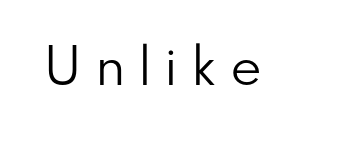
Students, note that the glyphs here are deliberately spaced far apart. You can tell from the bare stems that sans-serif type was used. Decoration check: the copy has no underline. On a weight scale, this lands at 450 or below.
